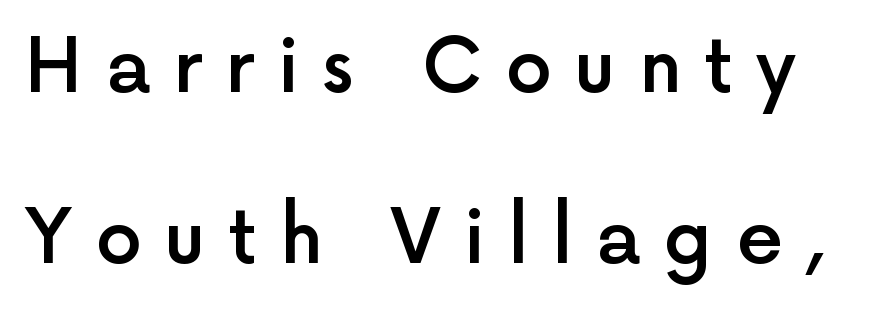
You can tell it's not italic because the verticals are truly vertical. These lines have a slow, spaced-out rhythm from letter to letter. The sample has been set in demibold, a notch under bold. Check under the words: just untouched page.
